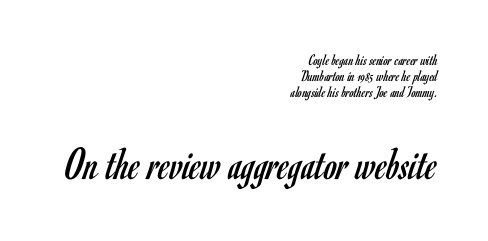
Q: Is the text bold? A: No.
Q: Is the text italic (slanted)? A: Yes.
Q: Is the typeface a serif or a sans-serif typeface? A: Sans-serif.
Q: Is the text underlined? A: No.
Q: How is the paragraph aligned? A: Right-aligned.
Q: Is the spacing between letters normal or unusually wide? A: Normal.
Q: Is the spacing between lines tight, normal or loose? A: Tight.
Q: Which block of text is set in a larger size, the first (top) or the second (bottom)? A: The second (bottom) one.
Q: Width (condensed, normal, or wide)? A: Condensed.
Q: Stroke contrast? A: Low.
Q: x-height? A: Small.
Q: Monospaced? A: No.
